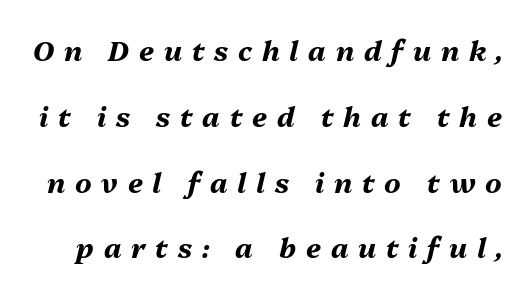
{"italic": "yes", "lean": "right", "slant_degrees": 13, "bold": "yes", "weight": "bold", "width": "normal", "stroke_contrast": "medium", "x_height": "medium", "monospaced": "no", "underline": "no", "line_spacing": "loose", "line_spacing_ratio": 2.35, "letter_spacing": "wide", "letter_spacing_em": 0.35, "glyph_px": 28}
